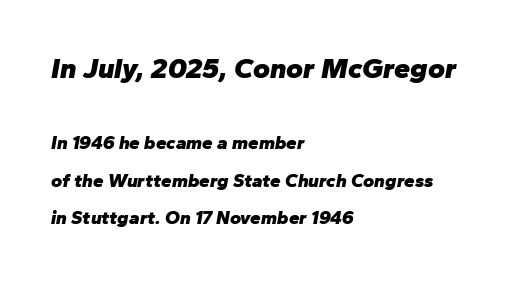
Q: Is the text bold? A: Yes.
Q: Is the text italic (slanted)? A: Yes, it leans right by about 10 degrees.
Q: Is the text underlined? A: No.
Q: How is the paragraph aligned? A: Left-aligned.
Q: Is the spacing between letters normal or unusually wide? A: Normal.
Q: Is the spacing between lines tight, normal or loose? A: Loose.
Q: Which block of text is set in a larger size, the first (top) or the second (bottom)? A: The first (top) one.
Q: Width (condensed, normal, or wide)? A: Normal.
Q: Stroke contrast? A: Low.
Q: x-height? A: Medium.
Q: Monospaced? A: No.
